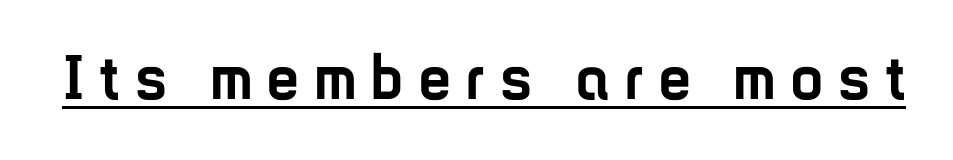
The image shows 63 px semibold, condensed sans-serif type, upright; set unusually wide letter spacing (+0.25 em), underlined; low stroke contrast and a medium x-height.
